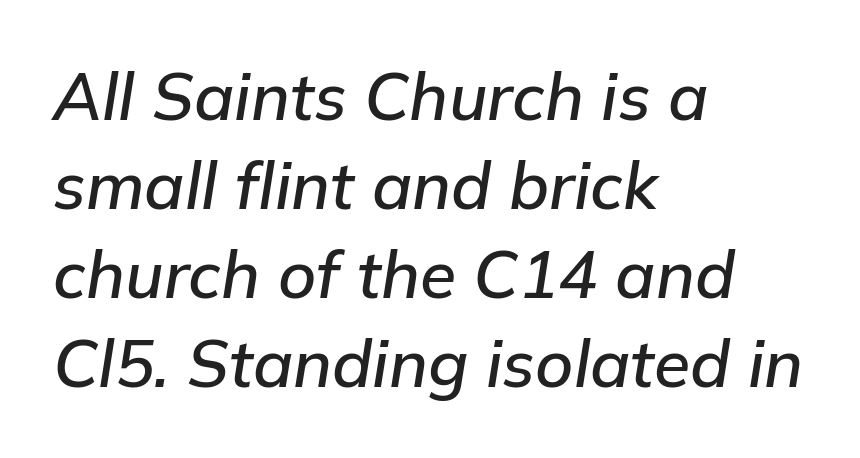
{"italic": "yes", "lean": "right", "slant_degrees": 9, "width": "normal", "stroke_contrast": "low", "x_height": "medium", "monospaced": "no", "underline": "no", "align": "left", "line_spacing": "normal", "line_spacing_ratio": 1.35, "letter_spacing": "normal", "letter_spacing_em": 0.0, "glyph_px": 66}
